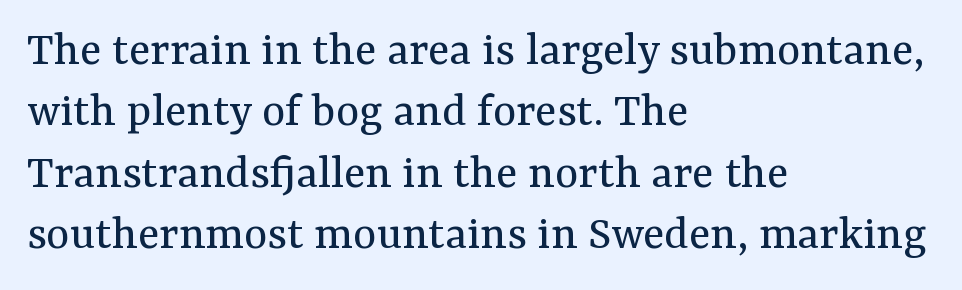
A typesetter would call this proportional, since set widths differ per character. The typesetting does not lean heavy: it is not bold. The tracking reads as untouched default to a designer's eye. In terms of posture, this sample is upright. Each line starts at the same left margin while the right side varies.
